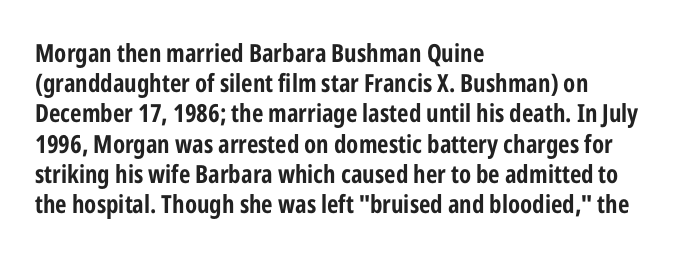
The passage shown is emphatically bold. The space directly below the letters is spotless. Tracking here is standard; glyphs follow each other at the usual distance. Where is the straight margin? On the left.
